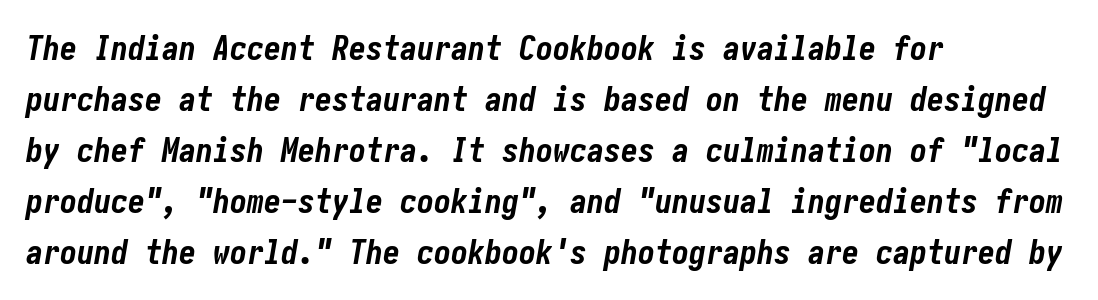
The glyphs are unaccompanied by any horizontal stroke below them. Each new line begins a customary step beneath the previous one. Nothing unusual about the tracking: characters are spaced as the font intends. The glyphs have the mass of a bold cut. Short and long lines alike share a common starting point at left.
